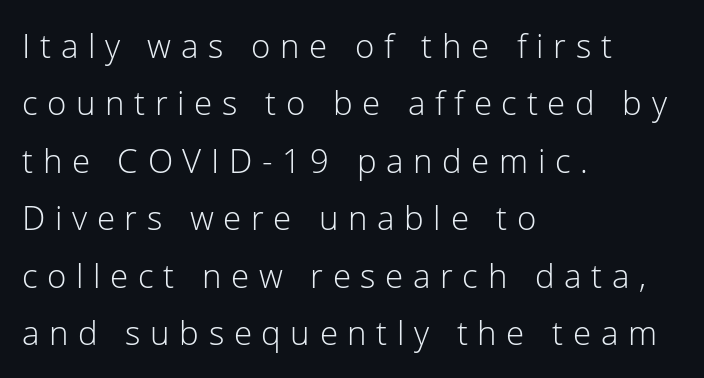
Q: Is the text bold? A: No.
Q: Is the text italic (slanted)? A: No, it is upright.
Q: Is the typeface a serif or a sans-serif typeface? A: Sans-serif.
Q: Is the text underlined? A: No.
Q: How is the paragraph aligned? A: Left-aligned.
Q: Is the spacing between letters normal or unusually wide? A: Unusually wide.
Q: Width (condensed, normal, or wide)? A: Normal.
Q: Stroke contrast? A: Low.
Q: x-height? A: Medium.
Q: Monospaced? A: No.
